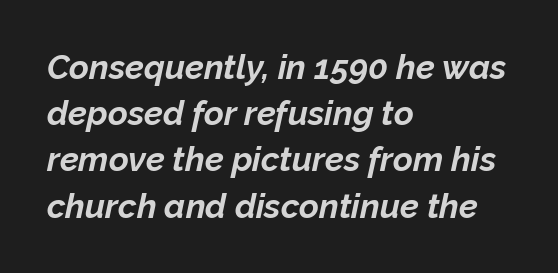
The image shows 34 px bold type, italic (leaning right); set left-aligned, normal line spacing (1.36x), normal letter spacing, not underlined; low stroke contrast and a medium x-height.
